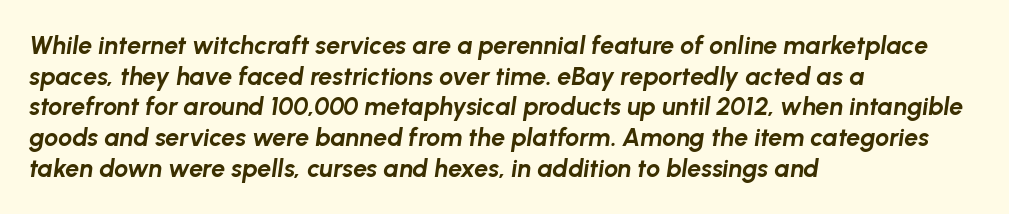
Q: Is the text bold? A: Yes.
Q: Is the text italic (slanted)? A: Yes, it leans right by about 8 degrees.
Q: Is the text underlined? A: No.
Q: How is the paragraph aligned? A: Left-aligned.
Q: Is the spacing between letters normal or unusually wide? A: Normal.
